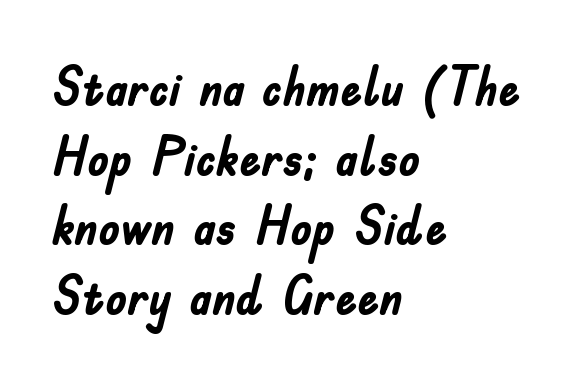
{"serif": "no", "bold": "yes", "weight": "semibold", "width": "condensed", "stroke_contrast": "low", "x_height": "small", "monospaced": "no", "underline": "no", "align": "left", "line_spacing": "normal", "line_spacing_ratio": 1.29, "letter_spacing": "normal", "letter_spacing_em": 0.0, "glyph_px": 54}
